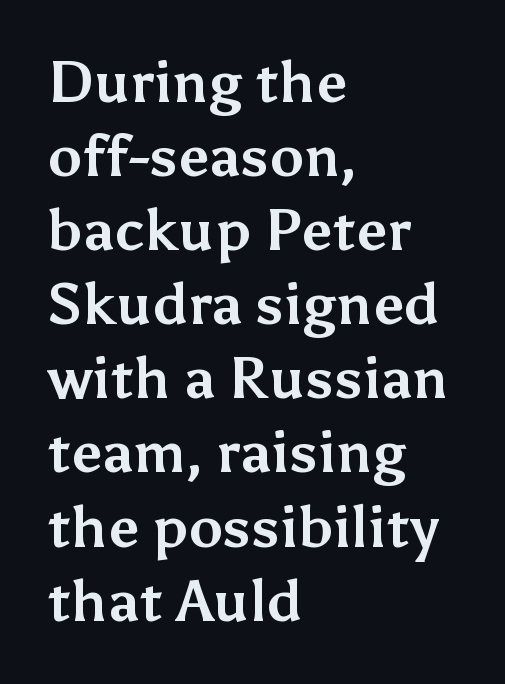
A dark, heavy texture on the line: the type is bold. Between one letter and the next there's only the usual sliver of space. Is this a fixed-width face? No — the glyphs have proportional, varying widths. Notice how the passage keeps a crisp vertical edge on the left only. Baseline-to-baseline distance is the conventional proportion of letter height. Descenders hang freely into open space.
